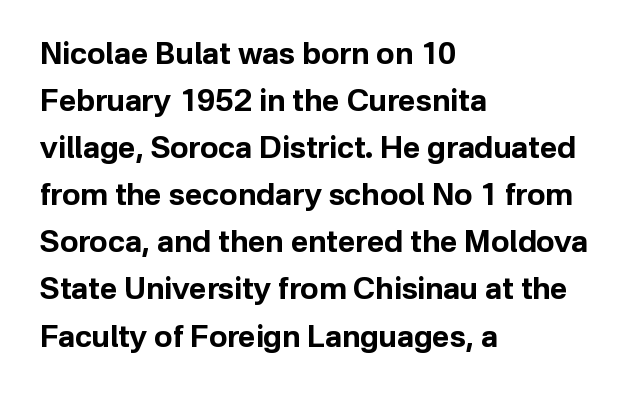
The image shows 30 px bold sans-serif type, upright; set left-aligned, normal line spacing (1.57x), normal letter spacing, not underlined; low stroke contrast and a medium x-height.
